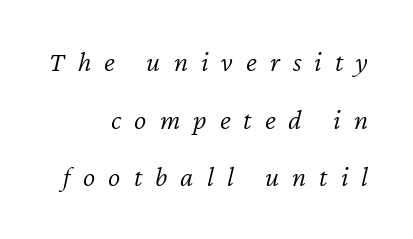
Q: Is the text bold? A: No.
Q: Is the text italic (slanted)? A: Yes, it leans right by about 12 degrees.
Q: Is the text underlined? A: No.
Q: How is the paragraph aligned? A: Right-aligned.
Q: Is the spacing between letters normal or unusually wide? A: Unusually wide.
Q: Is the spacing between lines tight, normal or loose? A: Loose.
Q: Width (condensed, normal, or wide)? A: Normal.
Q: Stroke contrast? A: Low.
Q: x-height? A: Medium.
Q: Monospaced? A: No.
